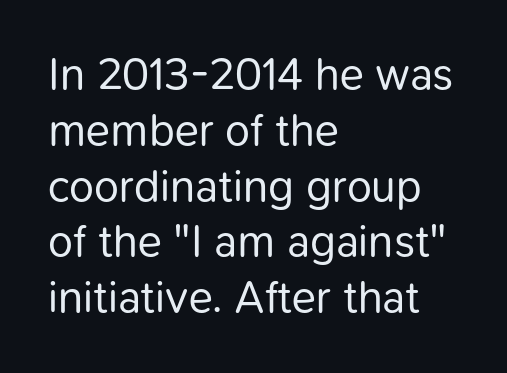
{"serif": "no", "italic": "no", "bold": "no", "weight": "regular", "width": "normal", "stroke_contrast": "low", "x_height": "medium", "monospaced": "no", "underline": "no", "align": "left", "line_spacing_ratio": 1.24, "letter_spacing": "normal", "letter_spacing_em": 0.0, "glyph_px": 45}
